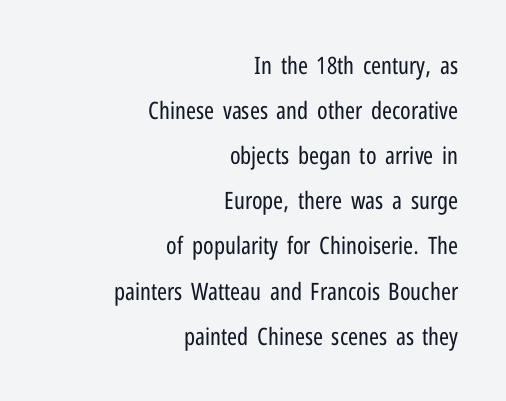
The image shows 24 px text type, upright; set right-aligned, line spacing 1.88x, normal letter spacing, not underlined.
